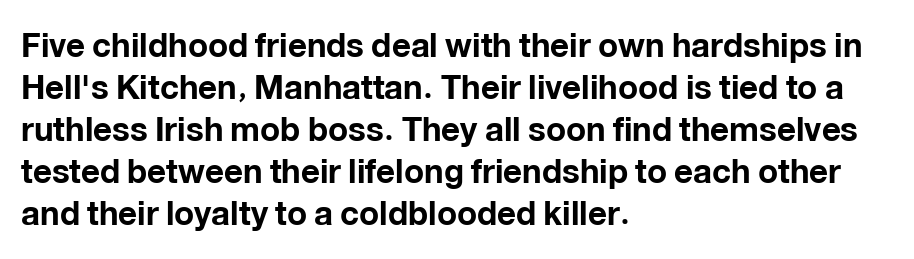
The image shows 33 px bold sans-serif type, upright; set left-aligned, normal line spacing (1.27x), normal letter spacing, not underlined; low stroke contrast and a medium x-height.
